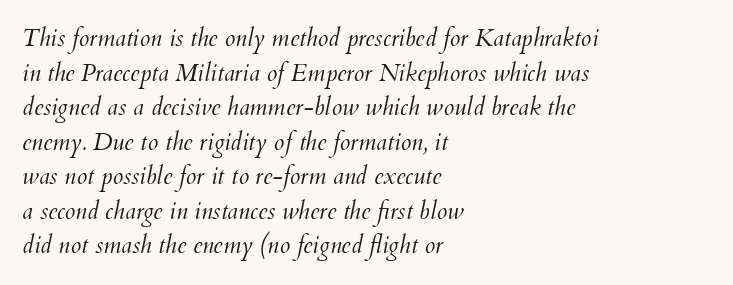
{"italic": "yes", "lean": "right", "slant_degrees": 12, "bold": "no", "underline": "no", "align": "left", "line_spacing": "normal", "line_spacing_ratio": 1.44, "letter_spacing": "normal", "letter_spacing_em": 0.0, "glyph_px": 24}
